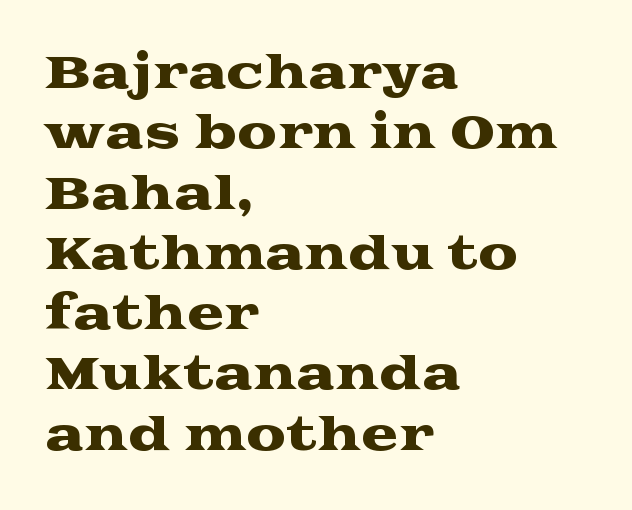
The image shows 45 px wide serif type, upright; set left-aligned, normal line spacing (1.34x), normal letter spacing, not underlined; medium stroke contrast and a medium x-height.
